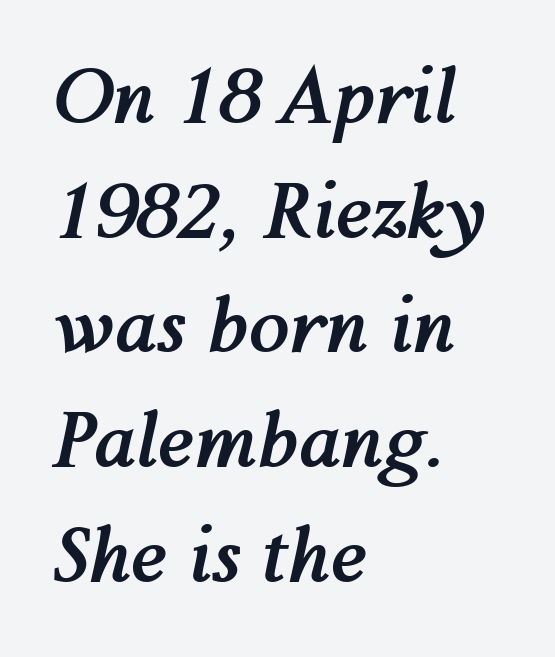
Rows of type keep a routine distance in the vertical direction. Italic: yes, the glyphs are oblique. Look at the stroke-to-counter ratio: heavy, a bold. The letters sit at their default tracking, neither squeezed nor spread. This rendering features lettering with no underline. The letters advance in unequal steps, a hallmark of proportional type.
